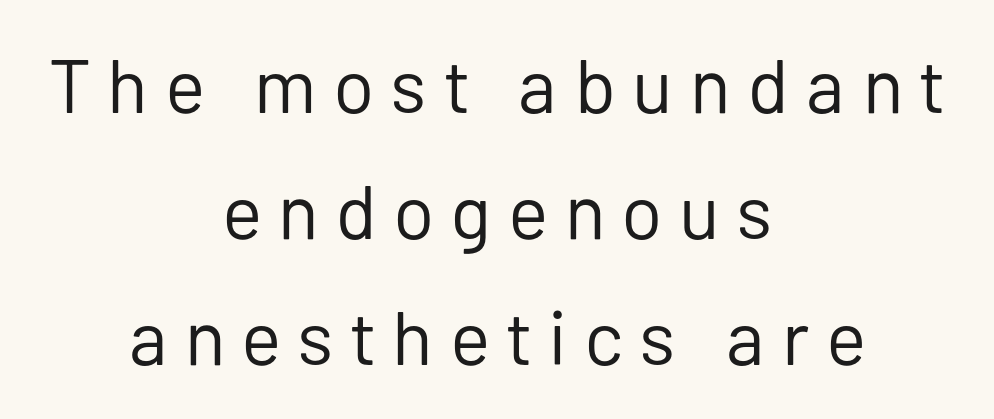
The face used here is a sans, in the tradition of grotesques and geometrics. The designer left line spacing at the default. A bare baseline throughout the passage. Unlike italic type, these characters show no tilt at all. Vertical stems look standard width or narrower in stroke. A typesetter would call this heavily tracked-out type.
